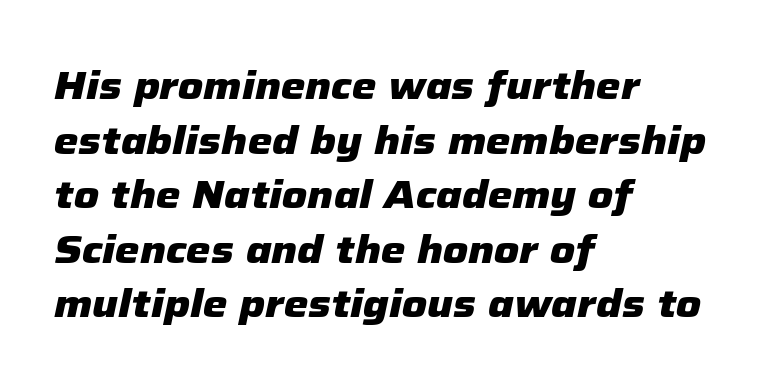
The image shows 39 px heavy type, italic (leaning right); set left-aligned, normal line spacing (1.4x), normal letter spacing, not underlined; low stroke contrast and a medium x-height.
